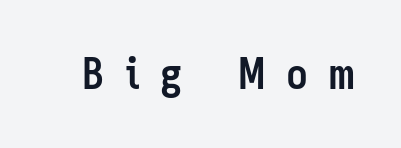
Each letter keeps its own natural width here, so spacing adapts to shape. Style check: upright. A bare baseline throughout the passage. I'd describe the lettering as bold — thick and assertive. What stands out about the letter spacing? Its width — letters are far apart. Look at the bottom of the vertical strokes: they stop flat, with no serifs.
